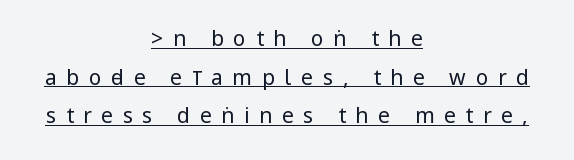
Q: Is the text bold? A: No.
Q: Is the text italic (slanted)? A: No, it is upright.
Q: Is the text underlined? A: Yes.
Q: How is the paragraph aligned? A: Centered.
Q: Is the spacing between letters normal or unusually wide? A: Unusually wide.
